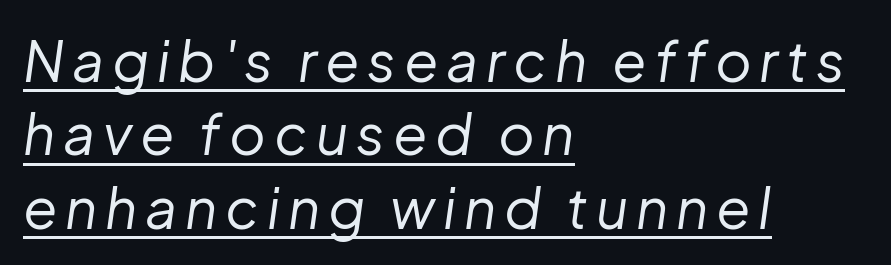
One-word summary of the alignment: left. These lines were composed using italics. A continuous stroke trails under the words, as in a hyperlink. This sample has the flowing, uneven cadence of proportional lettering. The line-height multiplier appears to be the usual default.
